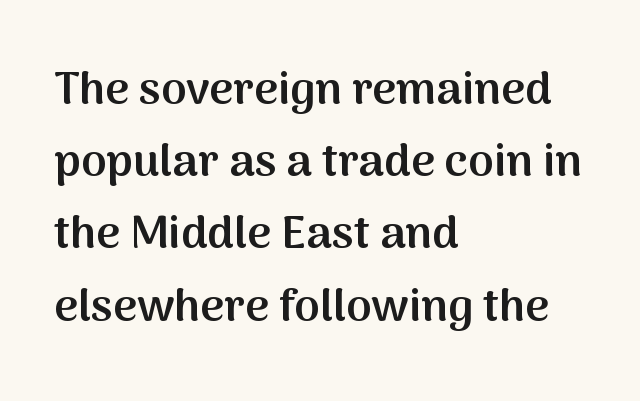
The image shows 46 px semibold sans-serif type, upright; set left-aligned, normal line spacing (1.57x), normal letter spacing, not underlined; medium stroke contrast and a medium x-height.
